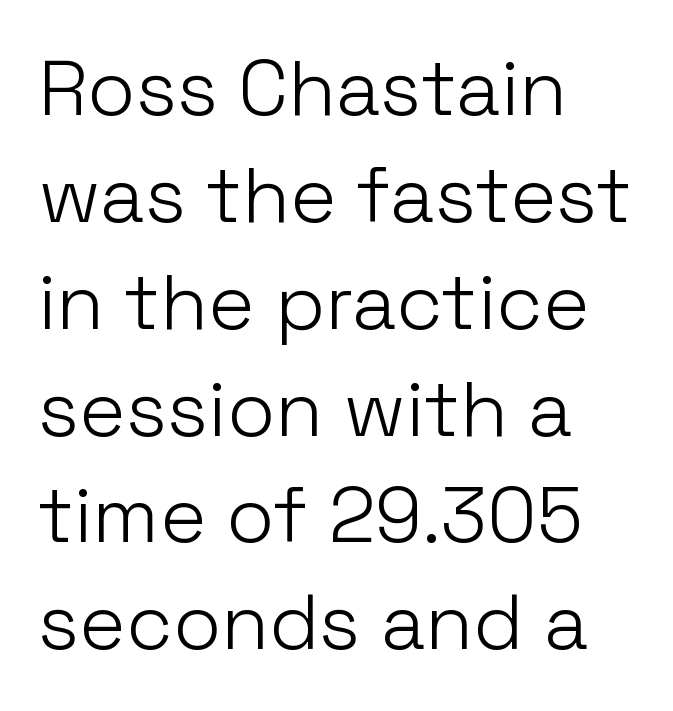
Q: Is the text bold? A: No.
Q: Is the text italic (slanted)? A: No, it is upright.
Q: Is the typeface a serif or a sans-serif typeface? A: Sans-serif.
Q: Is the text underlined? A: No.
Q: How is the paragraph aligned? A: Left-aligned.
Q: Is the spacing between letters normal or unusually wide? A: Normal.
Q: Is the spacing between lines tight, normal or loose? A: Normal.
Q: Width (condensed, normal, or wide)? A: Normal.
Q: Stroke contrast? A: Low.
Q: x-height? A: Medium.
Q: Monospaced? A: No.
